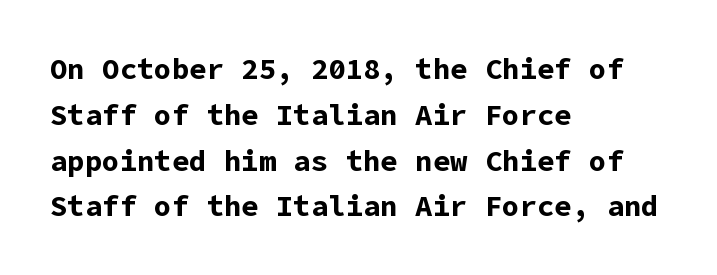
Q: Is the text bold? A: Yes.
Q: Is the text italic (slanted)? A: No, it is upright.
Q: Is the typeface a serif or a sans-serif typeface? A: Sans-serif.
Q: Is the text underlined? A: No.
Q: How is the paragraph aligned? A: Left-aligned.
Q: Is the spacing between letters normal or unusually wide? A: Normal.
Q: Is the spacing between lines tight, normal or loose? A: Normal.
Q: Width (condensed, normal, or wide)? A: Normal.
Q: Stroke contrast? A: Low.
Q: x-height? A: Medium.
